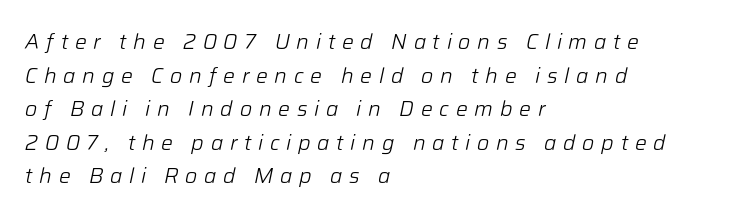
{"italic": "yes", "lean": "right", "slant_degrees": 12, "bold": "no", "underline": "no", "align": "left", "line_spacing": "normal", "line_spacing_ratio": 1.6, "letter_spacing": "wide", "letter_spacing_em": 0.32, "glyph_px": 21}
